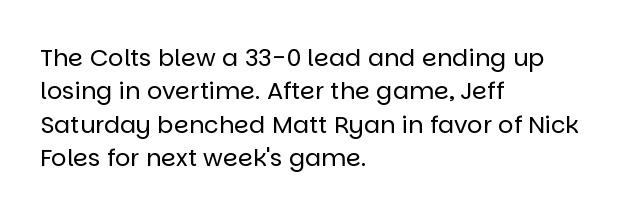
The image shows 24 px text type, upright; set left-aligned, normal line spacing (1.39x), normal letter spacing, not underlined.
